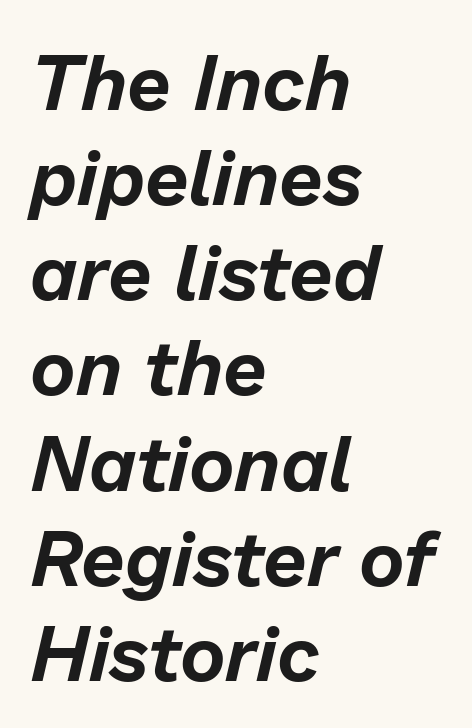
Q: Is the text italic (slanted)? A: Yes, it leans right by about 13 degrees.
Q: Is the text underlined? A: No.
Q: How is the paragraph aligned? A: Left-aligned.
Q: Is the spacing between letters normal or unusually wide? A: Normal.
Q: Width (condensed, normal, or wide)? A: Normal.
Q: Stroke contrast? A: Low.
Q: x-height? A: Medium.
Q: Monospaced? A: No.
